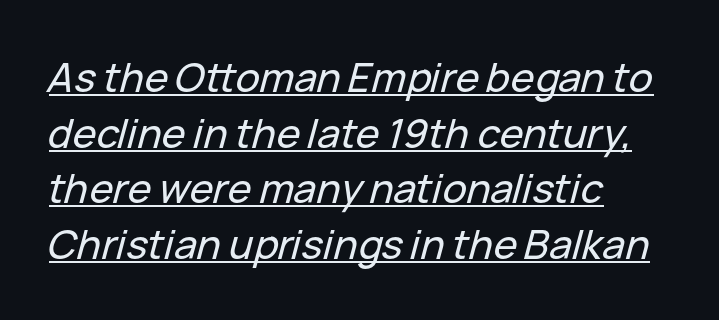
The image shows 40 px text type, italic (leaning right); set left-aligned, normal line spacing (1.39x), normal letter spacing, underlined; low stroke contrast and a medium x-height.
